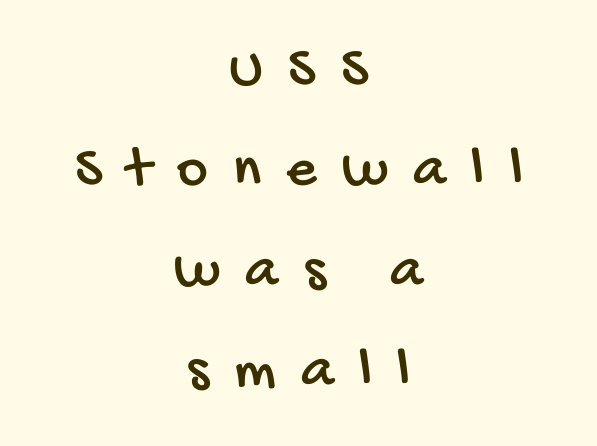
The image shows 59 px condensed sans-serif type; set centered, normal line spacing (1.7x), unusually wide letter spacing (+0.43 em), not underlined; low stroke contrast and a large x-height.
